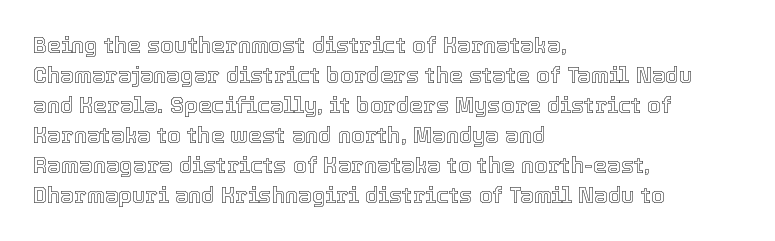
Q: Is the text italic (slanted)? A: No, it is upright.
Q: Is the text underlined? A: No.
Q: How is the paragraph aligned? A: Left-aligned.
Q: Is the spacing between letters normal or unusually wide? A: Normal.
Q: Is the spacing between lines tight, normal or loose? A: Normal.
